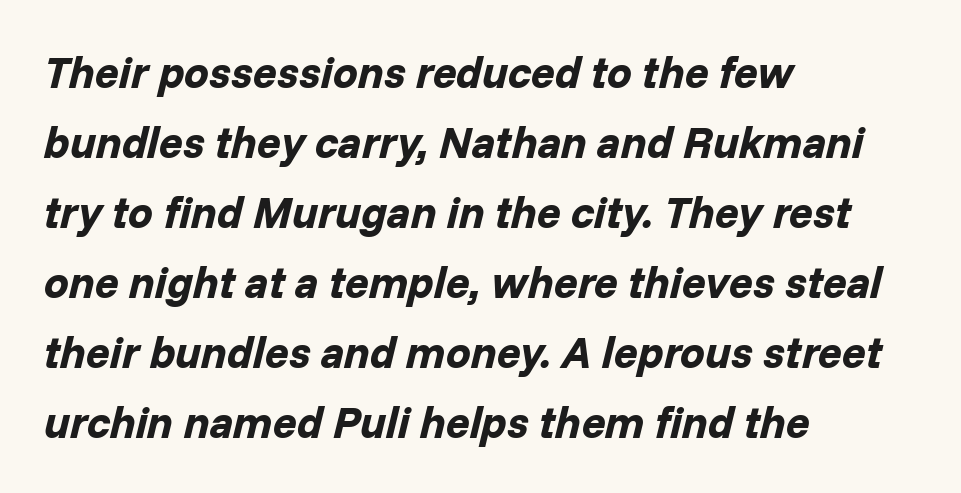
Do the characters align in a grid? No, the font is proportional. A clean baseline with only descenders dipping below it. Glyph-to-glyph distance matches everyday printed text. Weight: bold. Line beginnings align vertically; line endings do not. Honestly, the row spacing looks completely unremarkable.
